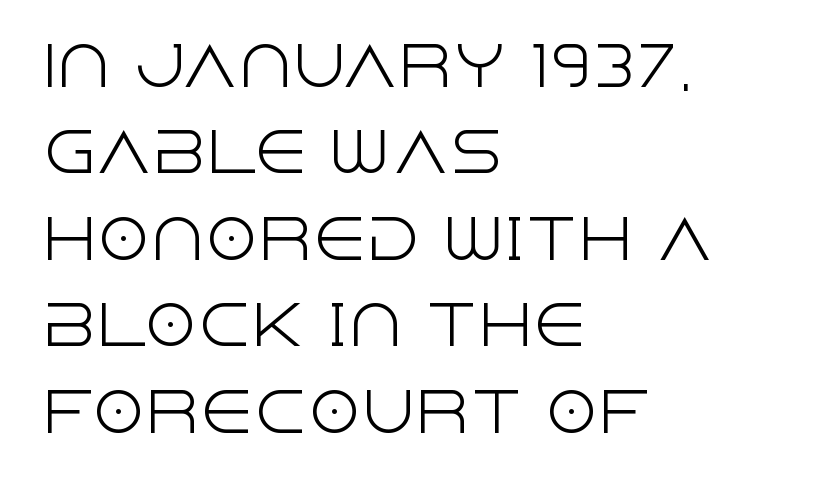
Q: Is the text bold? A: No.
Q: Is the text italic (slanted)? A: No, it is upright.
Q: Is the typeface a serif or a sans-serif typeface? A: Sans-serif.
Q: Is the text underlined? A: No.
Q: How is the paragraph aligned? A: Left-aligned.
Q: Is the spacing between letters normal or unusually wide? A: Normal.
Q: Is the spacing between lines tight, normal or loose? A: Normal.
Q: Width (condensed, normal, or wide)? A: Normal.
Q: x-height? A: Large.
Q: Monospaced? A: No.
